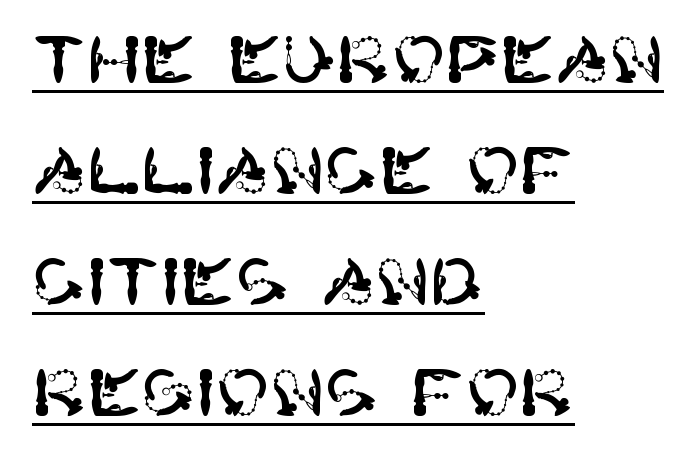
The image shows 65 px sans-serif type, upright; set left-aligned, line spacing 1.71x, normal letter spacing, underlined; high stroke contrast and a large x-height.
